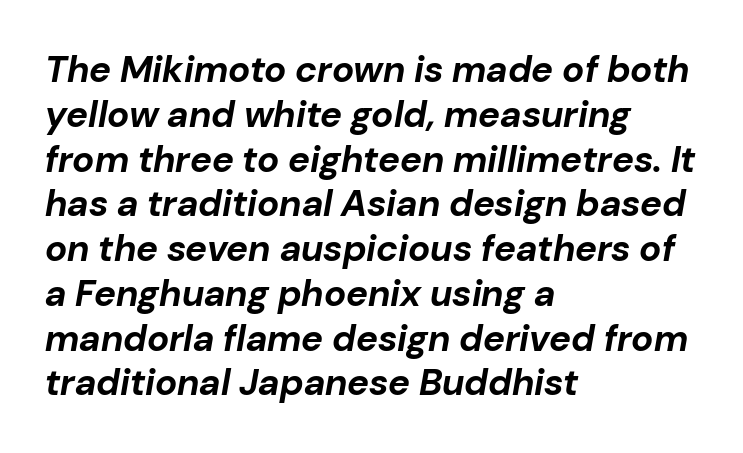
{"italic": "yes", "lean": "right", "slant_degrees": 10, "bold": "yes", "weight": "bold", "width": "normal", "stroke_contrast": "low", "x_height": "medium", "monospaced": "no", "underline": "no", "align": "left", "line_spacing_ratio": 1.21, "letter_spacing": "normal", "letter_spacing_em": 0.0, "glyph_px": 37}
